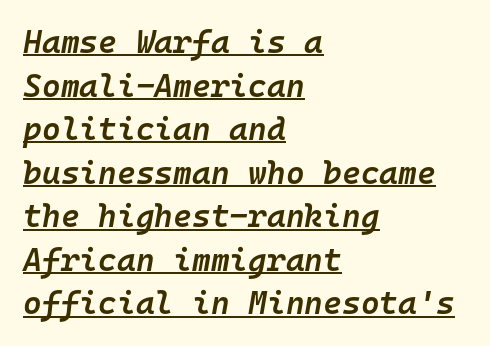
Q: Is the text bold? A: Semi-bold.
Q: Is the text italic (slanted)? A: Yes, it leans right by about 10 degrees.
Q: Is the text underlined? A: Yes.
Q: How is the paragraph aligned? A: Left-aligned.
Q: Is the spacing between letters normal or unusually wide? A: Normal.
Q: Is the spacing between lines tight, normal or loose? A: Normal.
Q: Width (condensed, normal, or wide)? A: Normal.
Q: Stroke contrast? A: Low.
Q: x-height? A: Medium.
Q: Monospaced? A: Yes.
